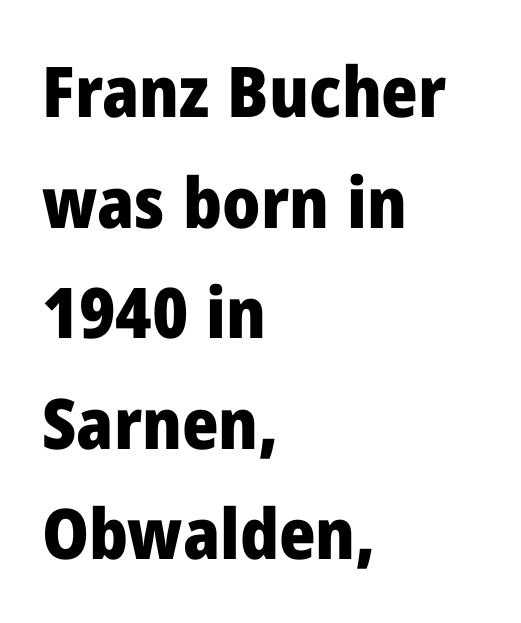
Summary of vertical rhythm: regular, with standard interline spacing. A dark, heavy texture on the line: the type is bold. Clear beneath every line of the passage. Default kerning and tracking; the words read as compact shapes. Style check: upright. Font category for this specimen: sans-serif.
